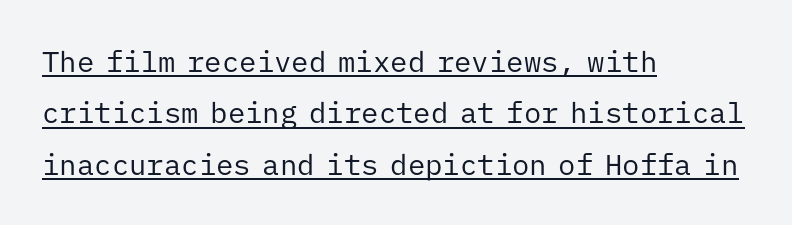
Does a line run under the words? Yes, clearly. This sample uses a sans-serif face. Typeset ragged right — the left edge is the straight one. The letters sit at their default tracking, neither squeezed nor spread. Fixed-width glyphs throughout — classic coding-font behaviour. The lettering holds an erect, upright posture throughout.
